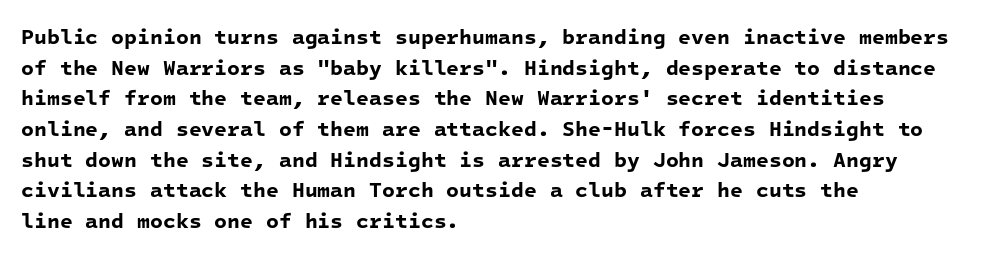
Students, this is bold: see how much ink each stroke carries. The rendering uses a moderate line-height, typical for paragraphs. The baseline area is clear. Short and long lines alike share a common starting point at left.
